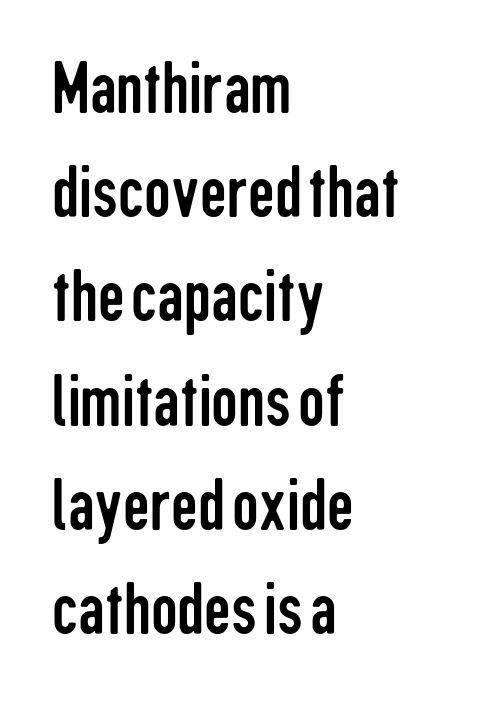
The image shows 75 px regular-weight, condensed sans-serif type, upright; set left-aligned, normal line spacing (1.39x), normal letter spacing, not underlined; low stroke contrast and a medium x-height.
